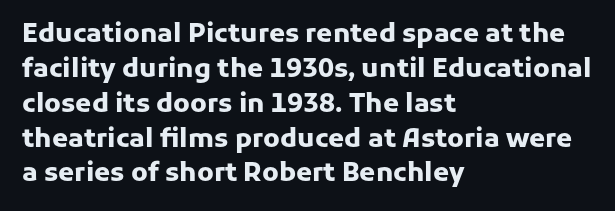
{"italic": "no", "bold": "yes", "underline": "no", "align": "left", "line_spacing": "normal", "line_spacing_ratio": 1.34, "letter_spacing": "normal", "letter_spacing_em": 0.0, "glyph_px": 26}
